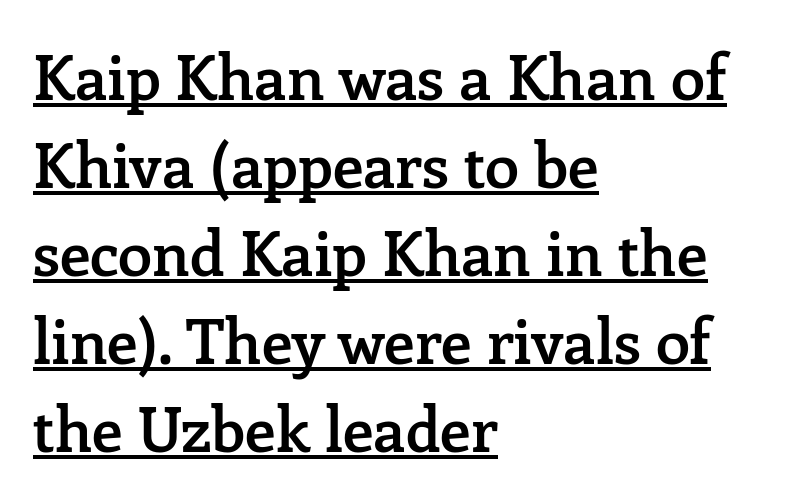
{"serif": "yes", "italic": "no", "bold": "semi", "weight": "semibold", "width": "normal", "stroke_contrast": "low", "x_height": "medium", "monospaced": "no", "underline": "yes", "align": "left", "line_spacing": "normal", "line_spacing_ratio": 1.42, "letter_spacing": "normal", "letter_spacing_em": 0.0, "glyph_px": 62}
